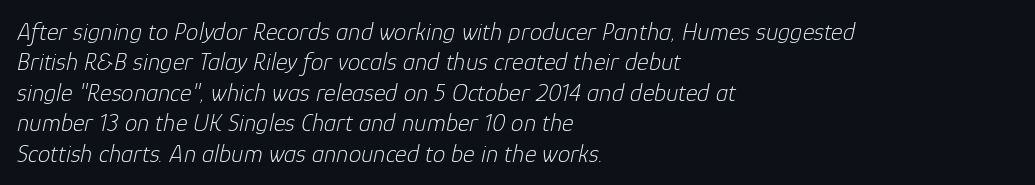
Q: Is the text bold? A: No.
Q: Is the text italic (slanted)? A: Yes, it leans right by about 12 degrees.
Q: Is the text underlined? A: No.
Q: How is the paragraph aligned? A: Left-aligned.
Q: Is the spacing between letters normal or unusually wide? A: Normal.
